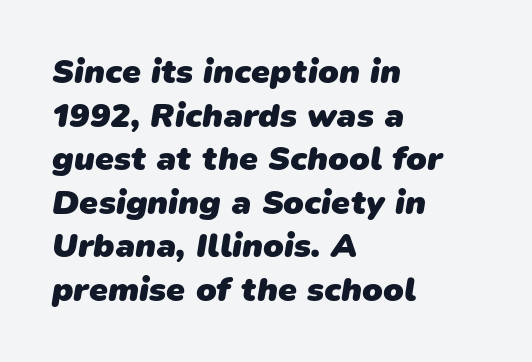
The image shows 34 px heavy sans-serif type; set left-aligned, normal line spacing (1.28x), normal letter spacing, not underlined; low stroke contrast and a medium x-height.
